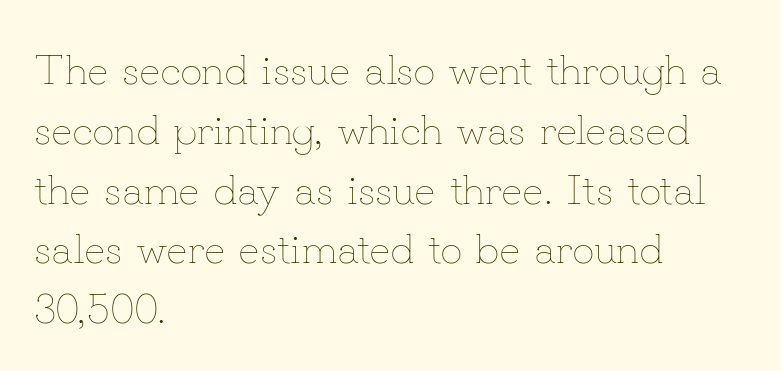
Q: Is the text bold? A: No.
Q: Is the text italic (slanted)? A: No, it is upright.
Q: Is the text underlined? A: No.
Q: How is the paragraph aligned? A: Left-aligned.
Q: Is the spacing between letters normal or unusually wide? A: Normal.
Q: Is the spacing between lines tight, normal or loose? A: Normal.
Q: Width (condensed, normal, or wide)? A: Normal.
Q: Stroke contrast? A: Low.
Q: x-height? A: Small.
Q: Monospaced? A: No.
